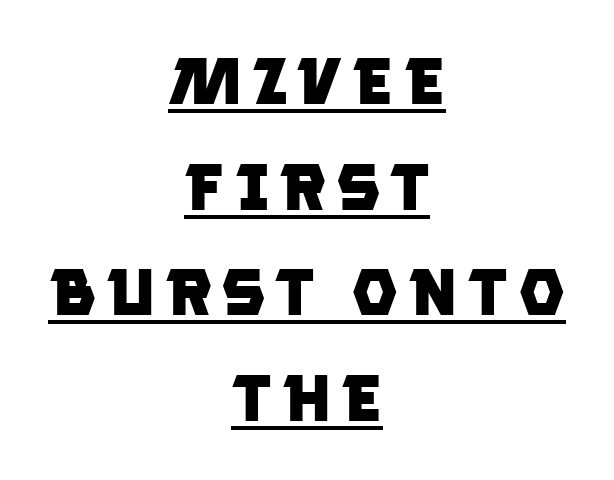
Short and long lines alike share a common midpoint. Emphasis is given by a line drawn under the lettering. Evenly set lines give the paragraph a standard silhouette. Proportional: the letters do not fall into vertical columns.
